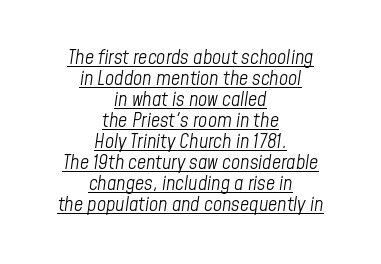
Visually the block forms a symmetrical silhouette, jagged on both flanks. Style check: oblique. Does extra space separate the letters? No, they use regular spacing. Has an underline been added? It has. Interline gaps are noticeably narrow in this sample.
